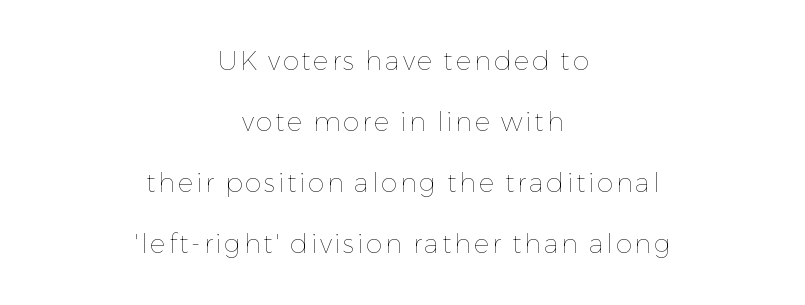
The image shows 26 px text type, upright; set centered, loose line spacing (2.35x), not underlined.
